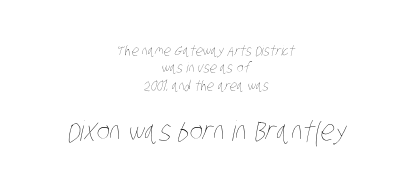
Q: Is the text bold? A: No.
Q: Is the text underlined? A: No.
Q: How is the paragraph aligned? A: Centered.
Q: Is the spacing between letters normal or unusually wide? A: Normal.
Q: Which block of text is set in a larger size, the first (top) or the second (bottom)? A: The second (bottom) one.
Q: Width (condensed, normal, or wide)? A: Condensed.
Q: Stroke contrast? A: Low.
Q: x-height? A: Large.
Q: Monospaced? A: No.
